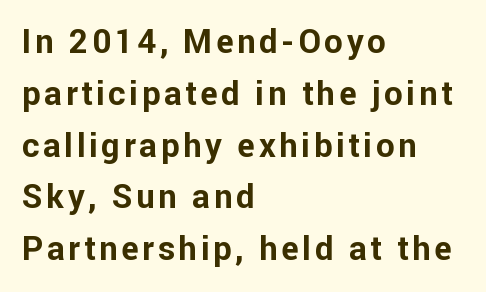
{"serif": "no", "italic": "no", "bold": "yes", "weight": "bold", "width": "normal", "stroke_contrast": "low", "x_height": "medium", "monospaced": "no", "underline": "no", "align": "left", "line_spacing": "normal", "line_spacing_ratio": 1.57, "glyph_px": 33}
